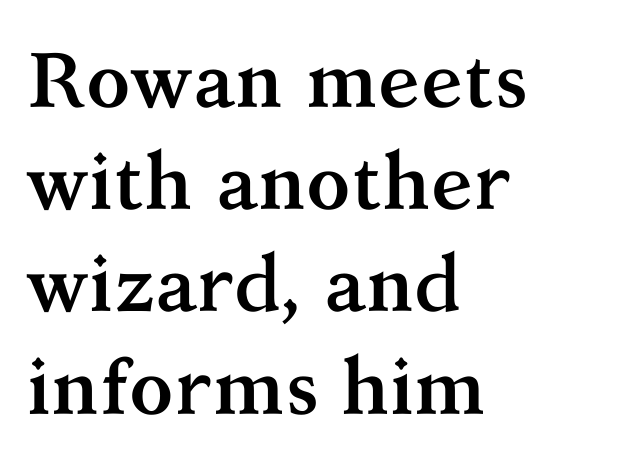
{"serif": "yes", "italic": "no", "bold": "yes", "weight": "semibold", "width": "normal", "stroke_contrast": "medium", "x_height": "medium", "monospaced": "no", "underline": "no", "align": "left", "line_spacing": "normal", "line_spacing_ratio": 1.31, "letter_spacing": "normal", "letter_spacing_em": 0.0, "glyph_px": 78}
